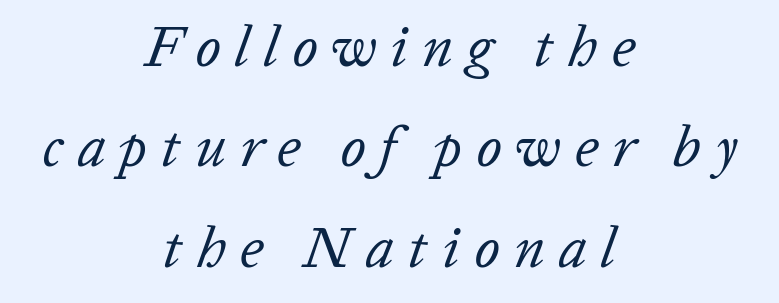
Q: Is the text bold? A: No.
Q: Is the text italic (slanted)? A: Yes, it leans right by about 20 degrees.
Q: Is the text underlined? A: No.
Q: How is the paragraph aligned? A: Centered.
Q: Is the spacing between letters normal or unusually wide? A: Unusually wide.
Q: Width (condensed, normal, or wide)? A: Normal.
Q: Stroke contrast? A: Low.
Q: x-height? A: Medium.
Q: Monospaced? A: No.
